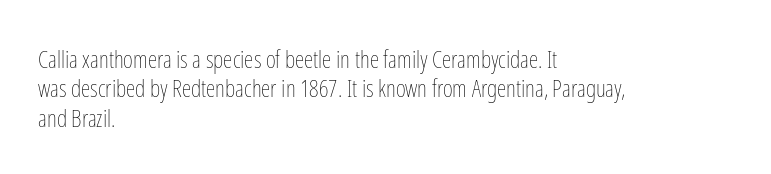
The image shows 24 px text type, upright; set left-aligned, line spacing 1.22x, normal letter spacing, not underlined.
